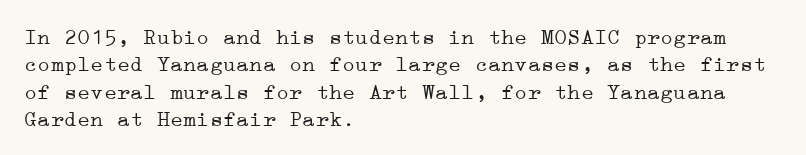
Rendered with straight, roman letterforms. Weight: not bold — regular or lighter. Words appear dense and cohesive because spacing is normal. Horizontal alignment here is leftward, the default for most running prose. A clean baseline with only descenders dipping below it.
